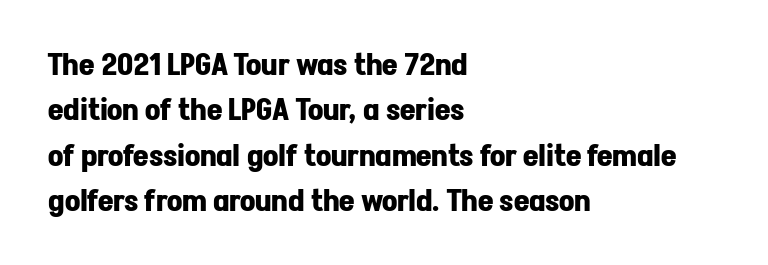
{"serif": "no", "italic": "no", "bold": "yes", "weight": "bold", "width": "normal", "stroke_contrast": "low", "x_height": "medium", "monospaced": "no", "underline": "no", "align": "left", "line_spacing": "normal", "line_spacing_ratio": 1.51, "letter_spacing": "normal", "letter_spacing_em": 0.0, "glyph_px": 30}
